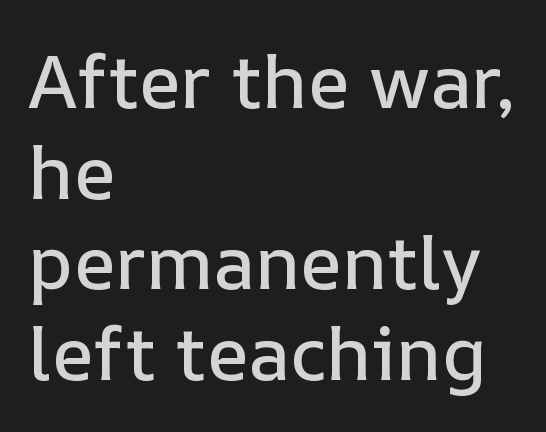
The image shows 75 px text type, upright; set left-aligned, line spacing 1.21x, normal letter spacing, not underlined; low stroke contrast and a medium x-height.
